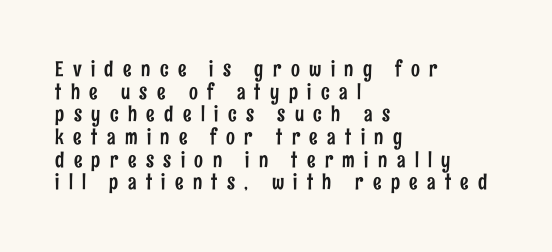
The image shows 21 px text type, upright; set left-aligned, tight line spacing (1.08x), unusually wide letter spacing (+0.45 em), not underlined.
